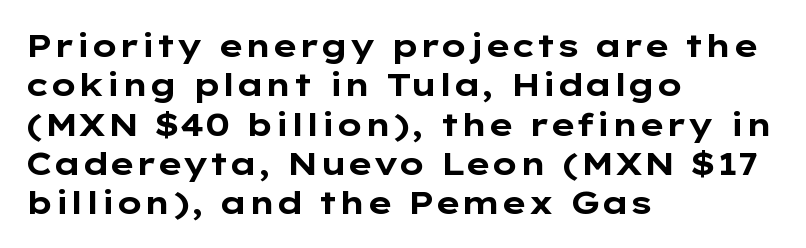
These words are printed bold, with thick strokes throughout. Caption: standard tracking, unaltered. Is the block centered? No — it sits flush against the left margin. This is the regular roman posture of the typeface. Note: no serifs on the glyphs.
